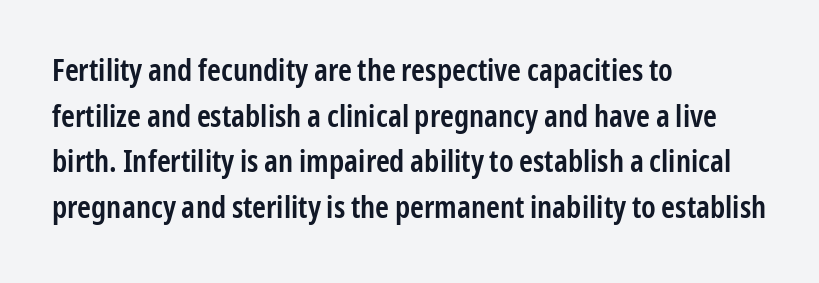
The image shows 31 px semibold, condensed sans-serif type, upright; set left-aligned, normal line spacing (1.47x), normal letter spacing, not underlined; low stroke contrast and a medium x-height.
